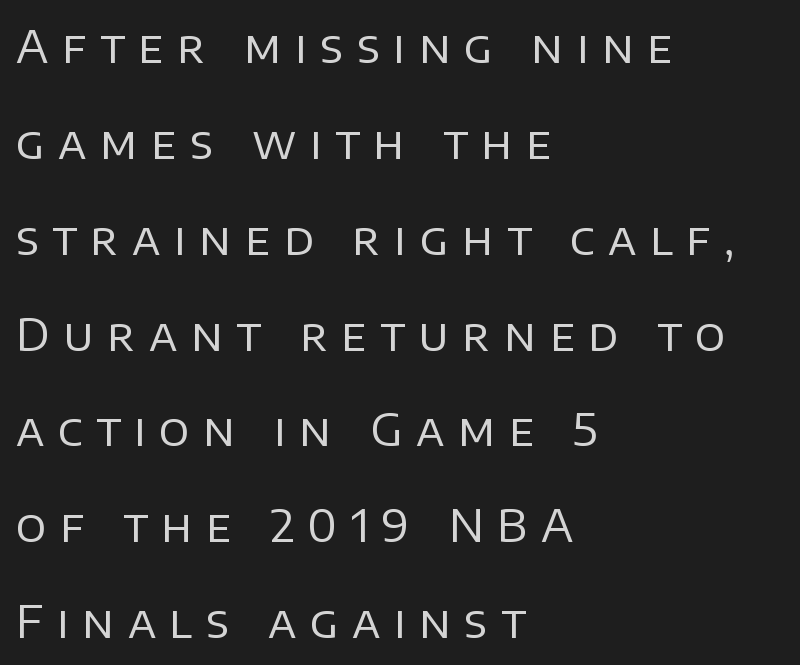
{"serif": "no", "italic": "no", "bold": "no", "weight": "regular", "width": "normal", "stroke_contrast": "low", "x_height": "large", "monospaced": "no", "underline": "no", "align": "left", "line_spacing": "loose", "line_spacing_ratio": 2.13, "letter_spacing": "wide", "letter_spacing_em": 0.3, "glyph_px": 45}
